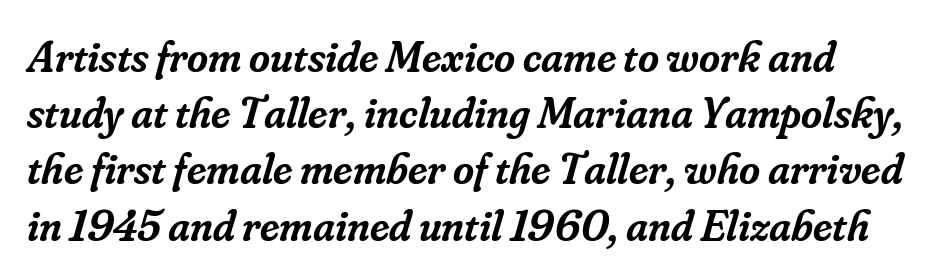
{"serif": "yes", "italic": "yes", "lean": "right", "slant_degrees": 16, "bold": "semi", "weight": "semibold", "width": "normal", "stroke_contrast": "low", "x_height": "small", "monospaced": "no", "underline": "no", "line_spacing": "normal", "line_spacing_ratio": 1.25, "letter_spacing": "normal", "letter_spacing_em": 0.0, "glyph_px": 45}
